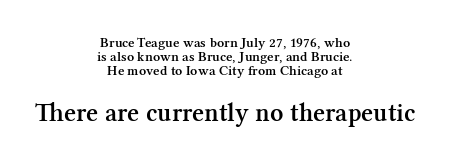
The image shows 26 px text type, upright; set centered, tight line spacing (1.01x), normal letter spacing, not underlined; the second (bottom) block is 1.86x larger.
